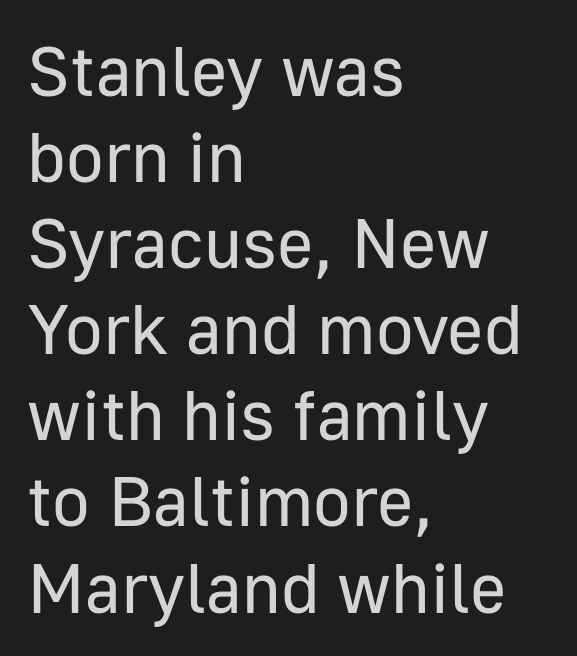
{"serif": "no", "italic": "no", "bold": "no", "weight": "regular", "width": "normal", "stroke_contrast": "low", "x_height": "medium", "monospaced": "no", "underline": "no", "align": "left", "line_spacing_ratio": 1.23, "letter_spacing": "normal", "letter_spacing_em": 0.0, "glyph_px": 70}
